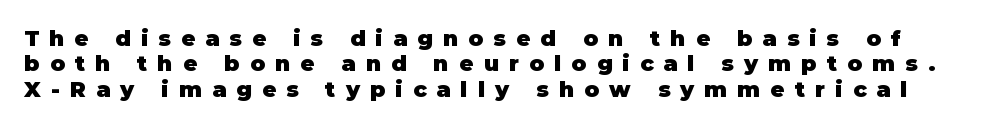
{"italic": "no", "bold": "yes", "underline": "no", "line_spacing": "tight", "line_spacing_ratio": 1.15, "letter_spacing": "wide", "letter_spacing_em": 0.46, "glyph_px": 22}
